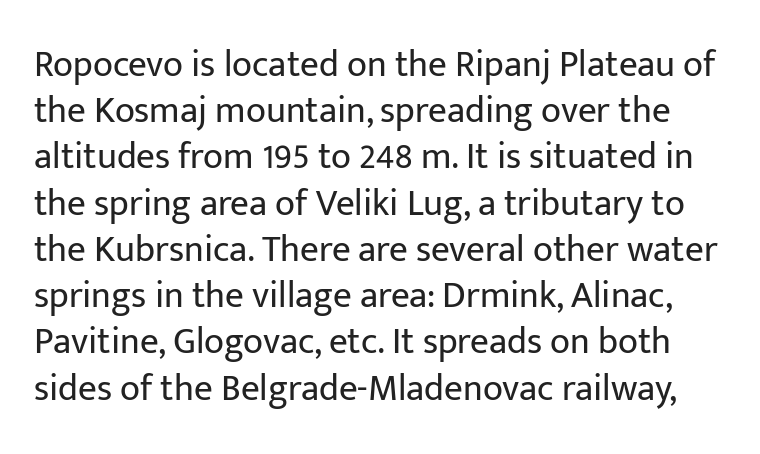
Q: Is the text bold? A: No.
Q: Is the text italic (slanted)? A: No, it is upright.
Q: Is the typeface a serif or a sans-serif typeface? A: Sans-serif.
Q: Is the text underlined? A: No.
Q: Is the spacing between letters normal or unusually wide? A: Normal.
Q: Is the spacing between lines tight, normal or loose? A: Normal.
Q: Width (condensed, normal, or wide)? A: Normal.
Q: Stroke contrast? A: Low.
Q: x-height? A: Medium.
Q: Monospaced? A: No.
